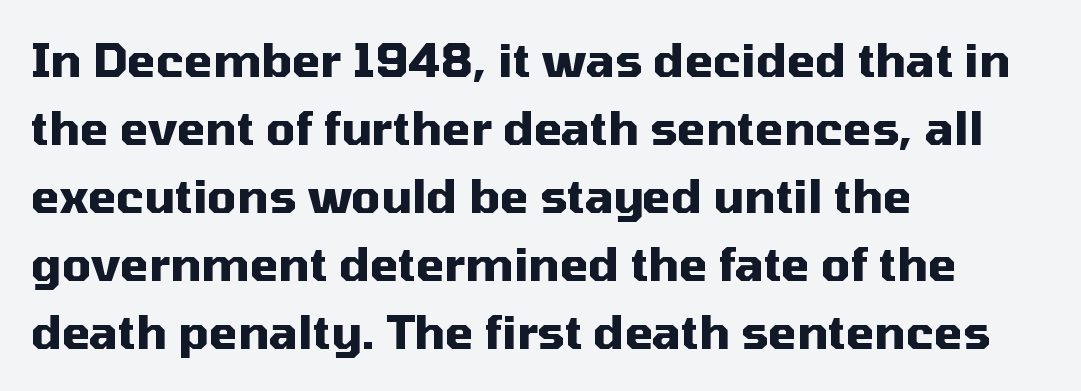
{"serif": "no", "italic": "no", "bold": "yes", "weight": "heavy", "width": "normal", "stroke_contrast": "medium", "x_height": "medium", "monospaced": "no", "underline": "no", "align": "left", "line_spacing": "normal", "line_spacing_ratio": 1.48, "letter_spacing": "normal", "letter_spacing_em": 0.0, "glyph_px": 46}
